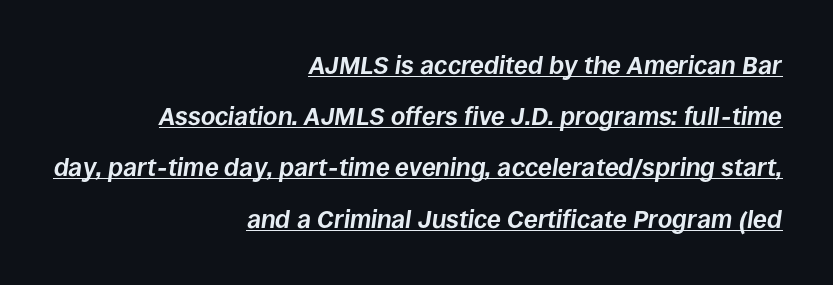
{"italic": "yes", "lean": "right", "slant_degrees": 8, "bold": "yes", "underline": "yes", "align": "right", "line_spacing": "loose", "line_spacing_ratio": 2.05, "letter_spacing": "normal", "letter_spacing_em": 0.0, "glyph_px": 25}
